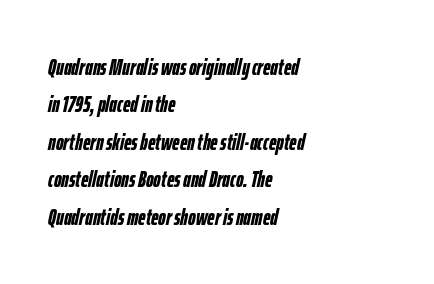
The type is set solid horizontally, with unmodified tracking. Line spacing here is normal. What weight is shown? A full bold with thick strokes. The string is rendered with underlining switched off. Where is the straight margin? On the left. The typography opts for an oblique posture over an upright one.
